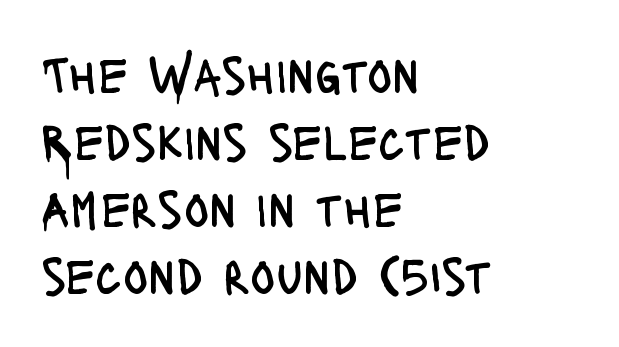
These lines are composed in type without serifs. Anything drawn beneath the words? Only blank space. Character widths vary here, with narrow letters taking less room than wide ones. Between one letter and the next there's only the usual sliver of space.
